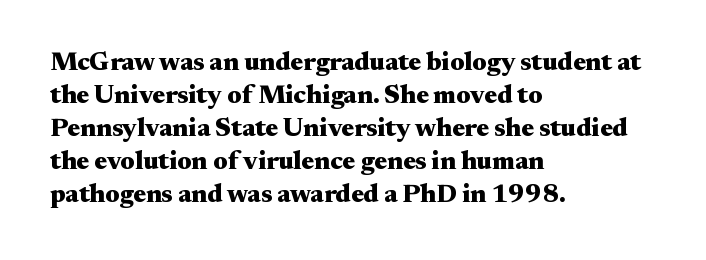
The leading is moderate, giving the passage an even texture. A dark, heavy texture on the line: the type is bold. Descenders hang freely into open space. Letter spacing: default. Notice how the passage keeps a crisp vertical edge on the left only. This is roman type, the default non-slanted kind.
